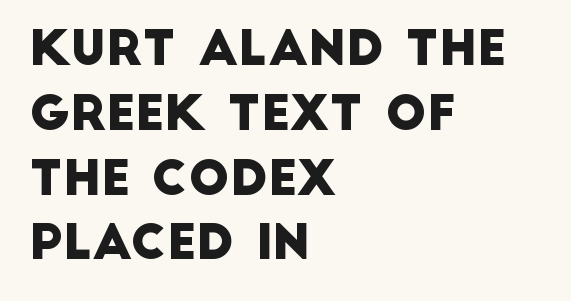
The image shows 48 px sans-serif type; set left-aligned, normal line spacing (1.35x), normal letter spacing, not underlined; low stroke contrast and a large x-height.
